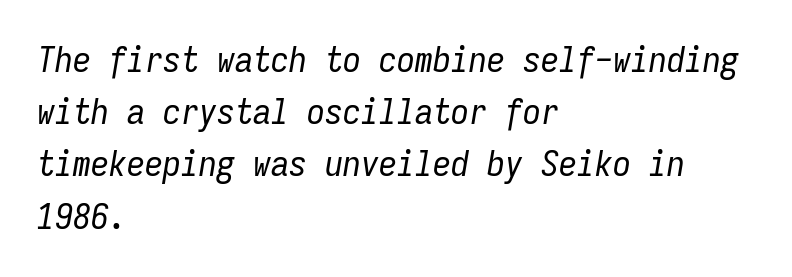
The rendering uses a moderate line-height, typical for paragraphs. The letters march in equal steps, a hallmark of fixed-pitch type. Is the letter spacing exaggerated? No — it looks like the ordinary default. Every row of glyphs begins at an identical x-position on the left. Rendered with sloped, italic letterforms.
